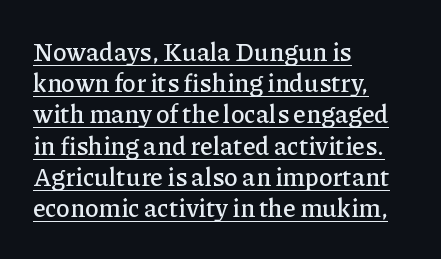
{"italic": "no", "underline": "yes", "align": "left", "line_spacing": "normal", "line_spacing_ratio": 1.25, "letter_spacing": "normal", "letter_spacing_em": 0.0, "glyph_px": 25}
